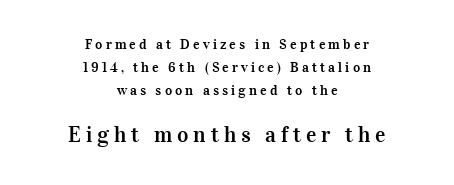
The typography opts for an upright posture over an oblique one. A typesetter would call this heavily tracked-out type. Whoever set this made the second block the dominant, larger element. A typesetter would call this leading conventional body-copy spacing.
